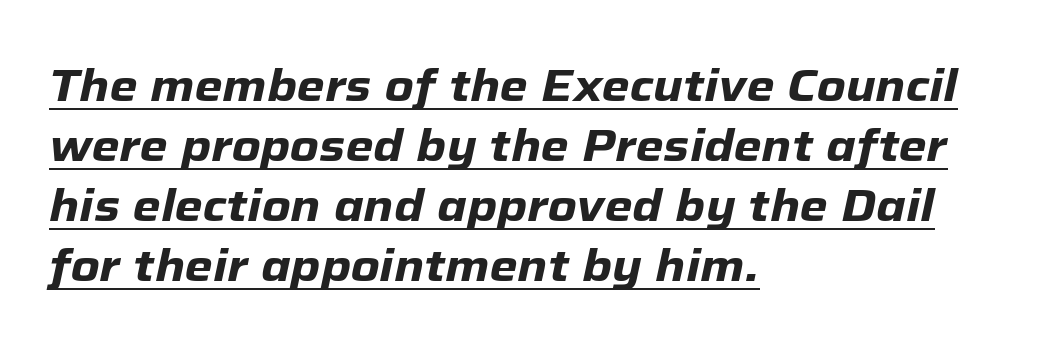
Q: Is the text bold? A: Yes.
Q: Is the text italic (slanted)? A: Yes, it leans right by about 12 degrees.
Q: Is the text underlined? A: Yes.
Q: How is the paragraph aligned? A: Left-aligned.
Q: Is the spacing between letters normal or unusually wide? A: Normal.
Q: Is the spacing between lines tight, normal or loose? A: Normal.
Q: Width (condensed, normal, or wide)? A: Normal.
Q: Stroke contrast? A: Low.
Q: x-height? A: Medium.
Q: Monospaced? A: No.
